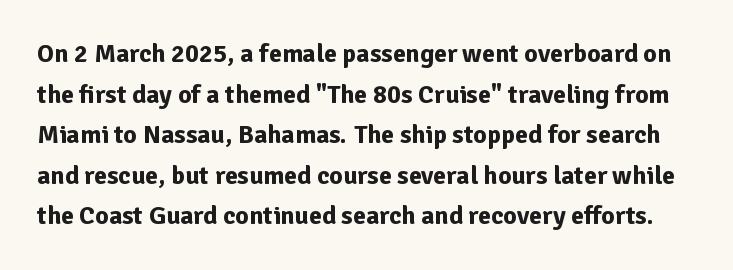
{"italic": "no", "bold": "yes", "underline": "no", "line_spacing": "normal", "line_spacing_ratio": 1.56, "letter_spacing": "normal", "letter_spacing_em": 0.0, "glyph_px": 26}
